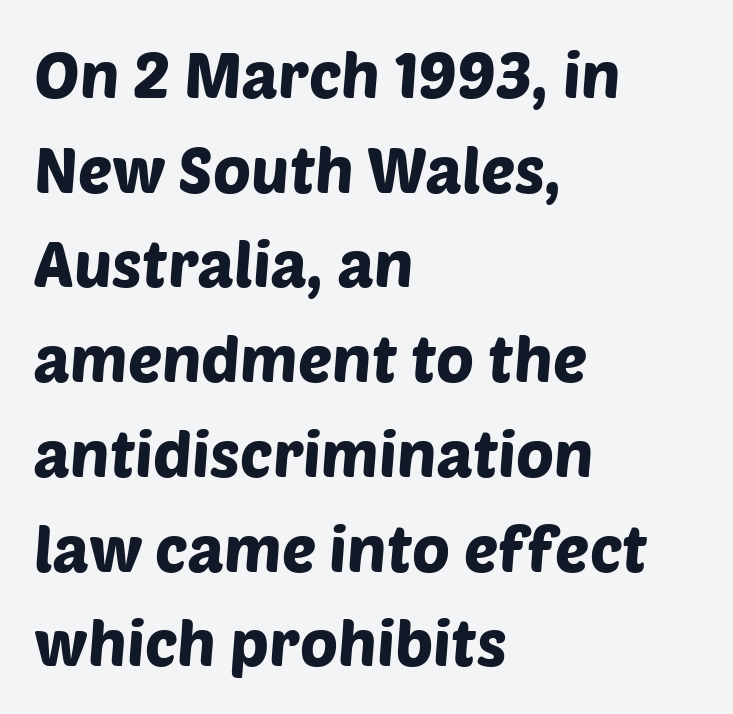
The image shows 64 px sans-serif type; set left-aligned, normal line spacing (1.48x), normal letter spacing, not underlined; low stroke contrast and a large x-height.
